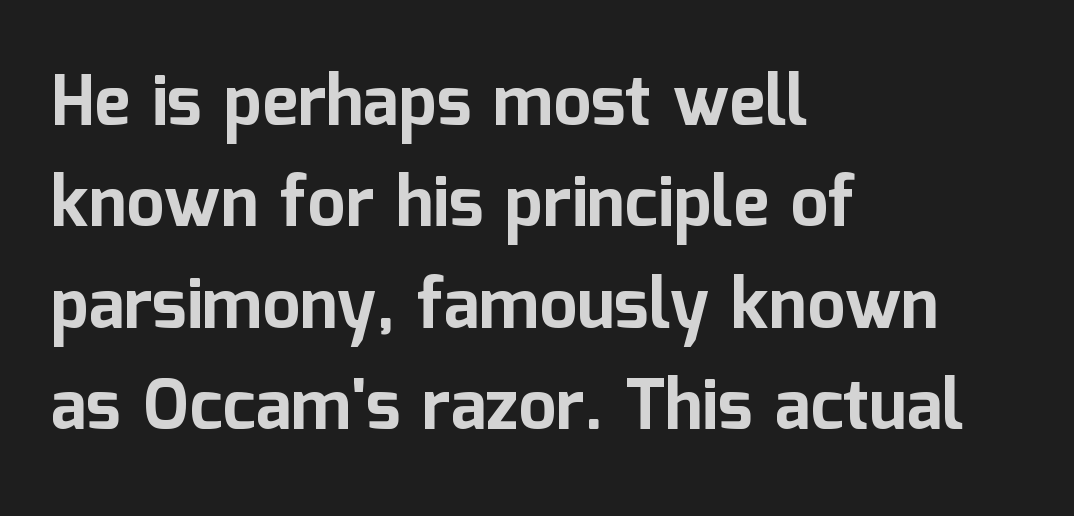
The rows are spaced the way most documents space them. Weight: bold. Letterform terminals end flat and unadorned throughout the passage. Letter spacing: default. The typesetter chose a ragged-right arrangement here.
